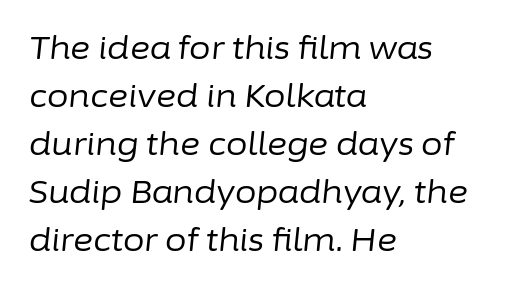
The image shows 31 px regular-weight type, italic (leaning right); set left-aligned, normal line spacing (1.55x), normal letter spacing, not underlined; low stroke contrast and a medium x-height.
